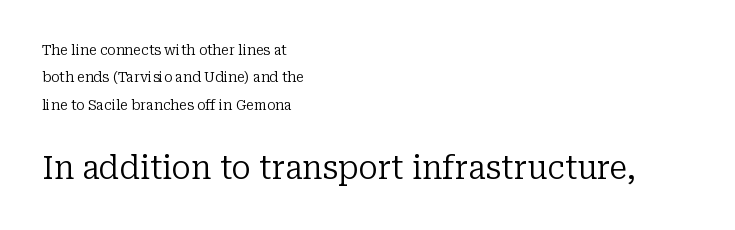
{"serif": "yes", "italic": "no", "bold": "no", "weight": "regular", "width": "normal", "stroke_contrast": "low", "x_height": "medium", "monospaced": "no", "underline": "no", "align": "left", "line_spacing": "loose", "line_spacing_ratio": 1.95, "letter_spacing": "normal", "letter_spacing_em": 0.0, "larger_block": "second", "size_ratio": 2.29, "glyph_px": 32}
